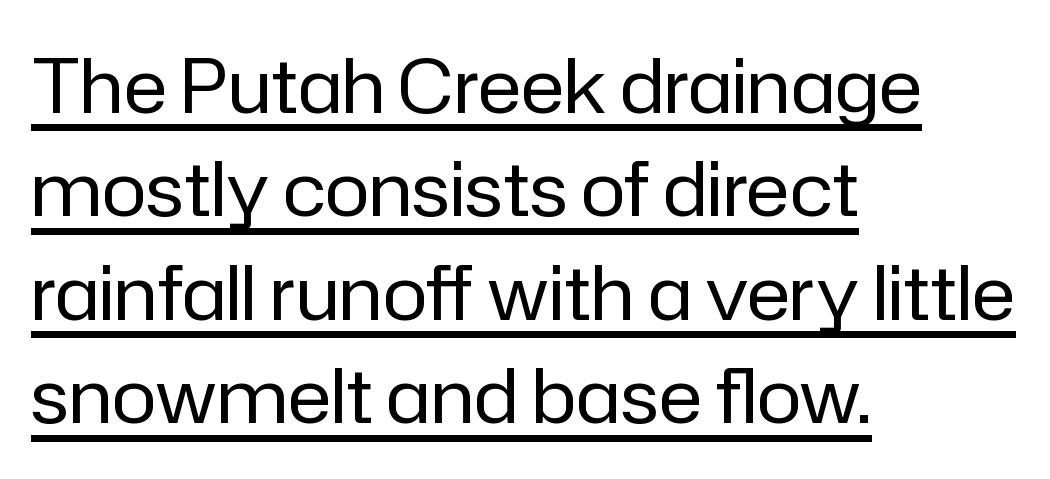
{"serif": "no", "italic": "no", "bold": "no", "weight": "regular", "width": "normal", "stroke_contrast": "low", "x_height": "medium", "monospaced": "no", "underline": "yes", "align": "left", "line_spacing": "normal", "line_spacing_ratio": 1.38, "letter_spacing": "normal", "letter_spacing_em": 0.0, "glyph_px": 75}
